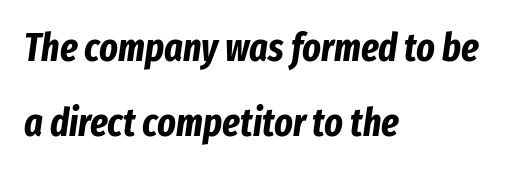
Q: Is the text bold? A: Yes.
Q: Is the text italic (slanted)? A: Yes, it leans right by about 8 degrees.
Q: Is the text underlined? A: No.
Q: How is the paragraph aligned? A: Left-aligned.
Q: Is the spacing between letters normal or unusually wide? A: Normal.
Q: Is the spacing between lines tight, normal or loose? A: Loose.
Q: Width (condensed, normal, or wide)? A: Condensed.
Q: Stroke contrast? A: Low.
Q: x-height? A: Medium.
Q: Monospaced? A: No.
